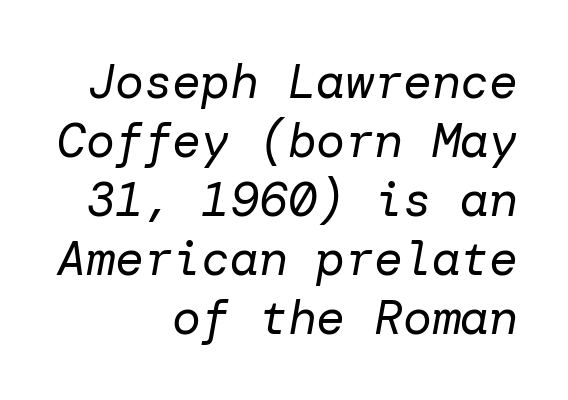
Glyph-to-glyph distance matches everyday printed text. Looking at the ascenders, they clearly lean. Right-aligned paragraph, ragged on the left. The words here are not underlined. Stems and bowls with no extra thickness — not bold.
